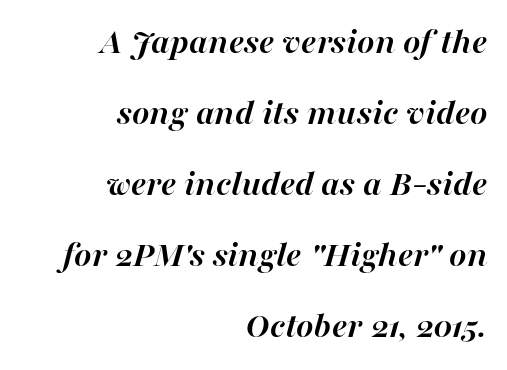
You could not count columns in this text — the font is proportionally spaced. Horizontally, the lines are justified to the trailing edge only. These words are printed bold, with thick strokes throughout. Check the space under the baseline: it is left empty.
